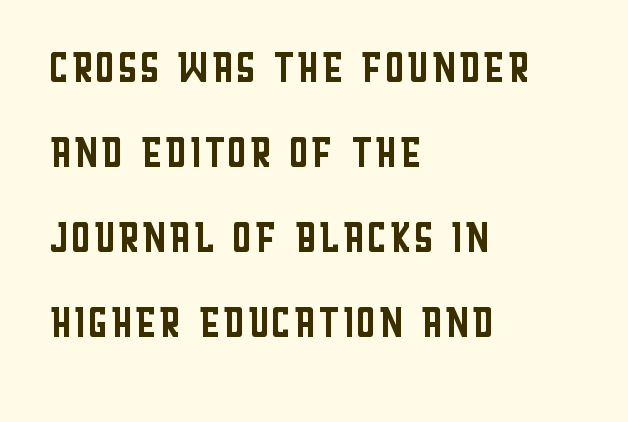
{"serif": "no", "italic": "no", "bold": "no", "weight": "regular", "width": "condensed", "stroke_contrast": "low", "x_height": "large", "monospaced": "no", "underline": "no", "align": "left", "line_spacing": "normal", "line_spacing_ratio": 1.52, "letter_spacing": "normal", "letter_spacing_em": 0.0, "glyph_px": 56}
